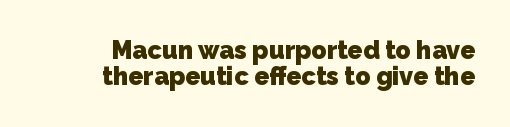
Q: Is the text bold? A: Yes.
Q: Is the text underlined? A: No.
Q: How is the paragraph aligned? A: Right-aligned.
Q: Is the spacing between letters normal or unusually wide? A: Normal.
Q: Is the spacing between lines tight, normal or loose? A: Tight.
